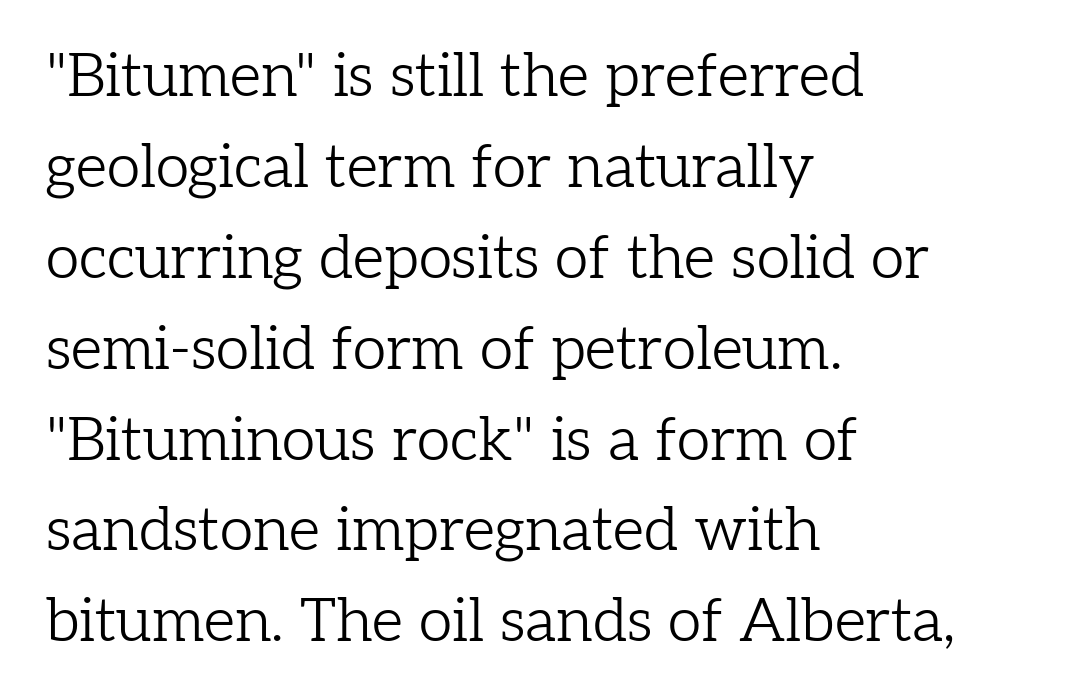
Q: Is the text bold? A: No.
Q: Is the text italic (slanted)? A: No, it is upright.
Q: Is the typeface a serif or a sans-serif typeface? A: Serif.
Q: Is the text underlined? A: No.
Q: How is the paragraph aligned? A: Left-aligned.
Q: Is the spacing between letters normal or unusually wide? A: Normal.
Q: Is the spacing between lines tight, normal or loose? A: Normal.
Q: Width (condensed, normal, or wide)? A: Normal.
Q: Stroke contrast? A: Low.
Q: x-height? A: Medium.
Q: Monospaced? A: No.
